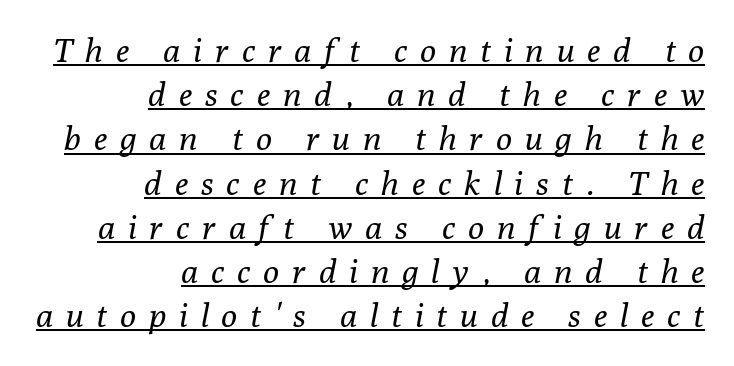
The image shows 33 px regular-weight serif type, italic (leaning right); set right-aligned, normal line spacing (1.34x), unusually wide letter spacing (+0.4 em), underlined; low stroke contrast and a medium x-height.
